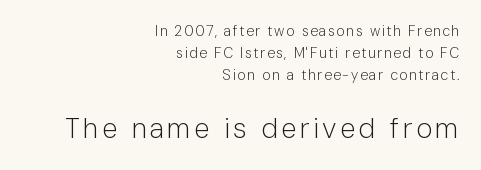
The lines in this sample share a right terminus and differ only in where they begin. The passage shown begins with its smaller block and ends with its larger one. These lines are rendered in a variable-pitch font. Does the leading feel generous? No, just average.
